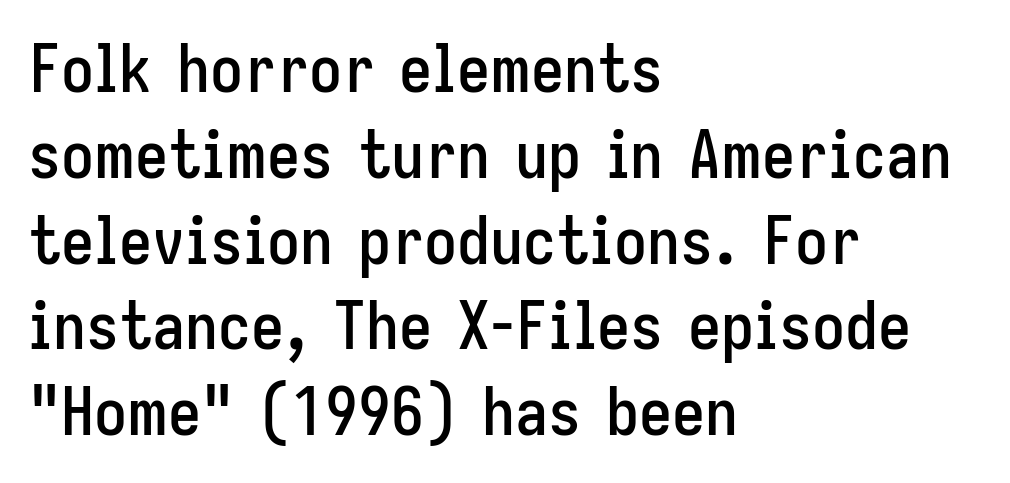
{"serif": "no", "italic": "no", "width": "condensed", "stroke_contrast": "low", "x_height": "medium", "monospaced": "no", "underline": "no", "align": "left", "line_spacing": "normal", "line_spacing_ratio": 1.3, "letter_spacing": "normal", "letter_spacing_em": 0.0, "glyph_px": 66}
